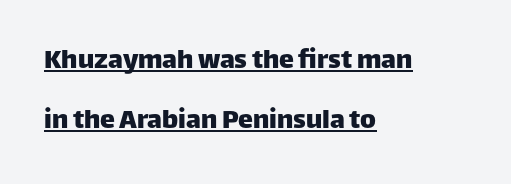
Underline: present. You could not count columns in this text — the font is proportionally spaced. The type family on display is of the sans-serif kind. A typesetter would call this leading open, well beyond the default. Spacing between characters is what you'd get straight out of the box. Quick note: not italic, upright.
